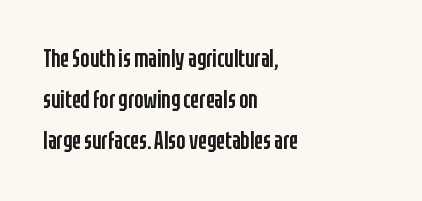
Q: Is the text bold? A: Semi-bold.
Q: Is the text italic (slanted)? A: No, it is upright.
Q: Is the text underlined? A: No.
Q: How is the paragraph aligned? A: Left-aligned.
Q: Is the spacing between letters normal or unusually wide? A: Normal.
